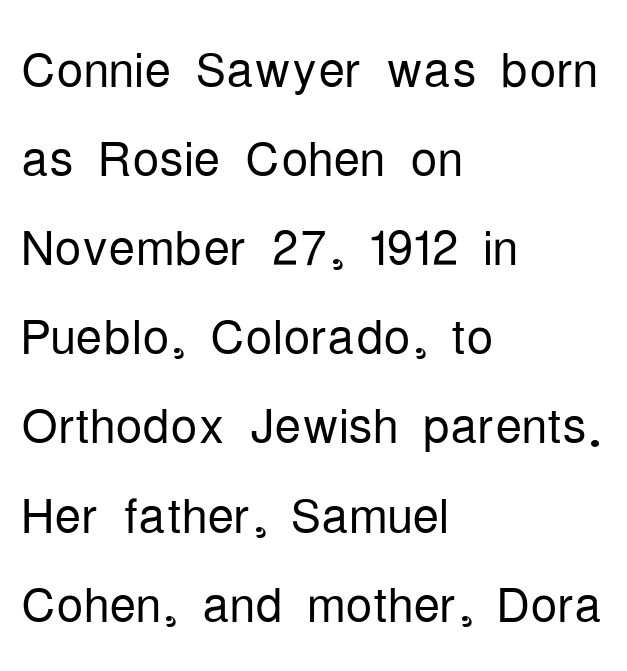
Q: Is the text bold? A: No.
Q: Is the text italic (slanted)? A: No, it is upright.
Q: Is the typeface a serif or a sans-serif typeface? A: Sans-serif.
Q: Is the text underlined? A: No.
Q: How is the paragraph aligned? A: Left-aligned.
Q: Is the spacing between letters normal or unusually wide? A: Normal.
Q: Is the spacing between lines tight, normal or loose? A: Normal.
Q: Width (condensed, normal, or wide)? A: Condensed.
Q: Stroke contrast? A: Low.
Q: x-height? A: Medium.
Q: Monospaced? A: No.
